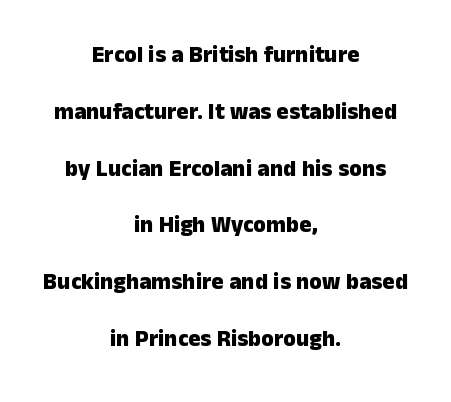
Casual observation: everything's sitting right in the middle. Does the weight exceed regular? Yes, all the way to bold. Plain, unruled lines of type. Characters remain perfectly vertical along every line.
